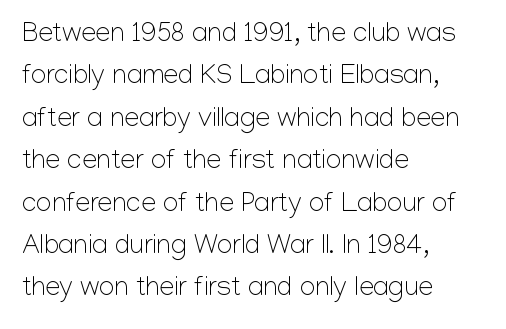
Characters follow at the spacing the type designer built in. Where is the straight margin? On the left. Weight: regular or lighter. Check the space under the baseline: it is left empty. Each new line begins a customary step beneath the previous one.
